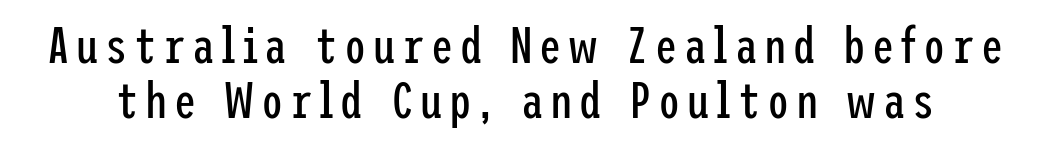
The image shows 50 px regular-weight, condensed sans-serif type, upright; set tight line spacing (1.11x), not underlined; low stroke contrast and a medium x-height.
